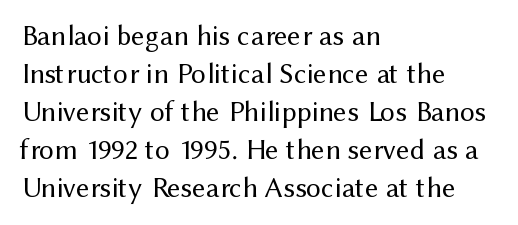
Unbolded letterforms with no extra heft. Typeset ragged right — the left edge is the straight one. The line texture is even and compact thanks to regular tracking. How would I describe the line gaps? Plain and ordinary. What kind of face is this? One without serifs — a sans. Upright lettering throughout.
